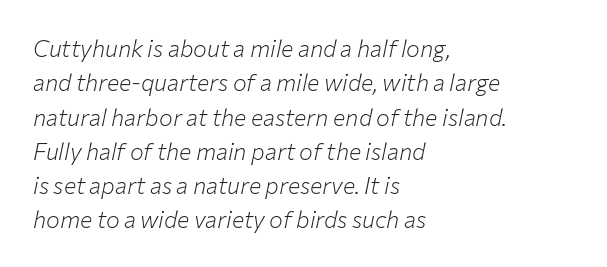
This sample keeps an unexceptional amount of space between lines. The passage shown is not bold in any degree. If you drew a ruler down the left edge, every line would touch it. Glance below the letters and you will spot only blank space.
